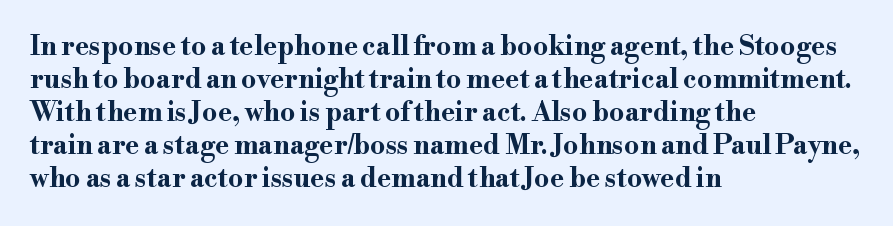
Q: Is the text bold? A: Yes.
Q: Is the text italic (slanted)? A: No, it is upright.
Q: Is the text underlined? A: No.
Q: How is the paragraph aligned? A: Left-aligned.
Q: Is the spacing between letters normal or unusually wide? A: Normal.
